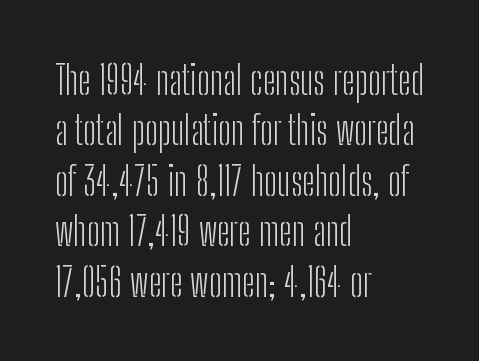
Q: Is the text bold? A: No.
Q: Is the text italic (slanted)? A: No, it is upright.
Q: Is the typeface a serif or a sans-serif typeface? A: Sans-serif.
Q: Is the text underlined? A: No.
Q: How is the paragraph aligned? A: Left-aligned.
Q: Is the spacing between letters normal or unusually wide? A: Normal.
Q: Is the spacing between lines tight, normal or loose? A: Normal.
Q: Width (condensed, normal, or wide)? A: Condensed.
Q: Stroke contrast? A: Low.
Q: x-height? A: Medium.
Q: Monospaced? A: No.
